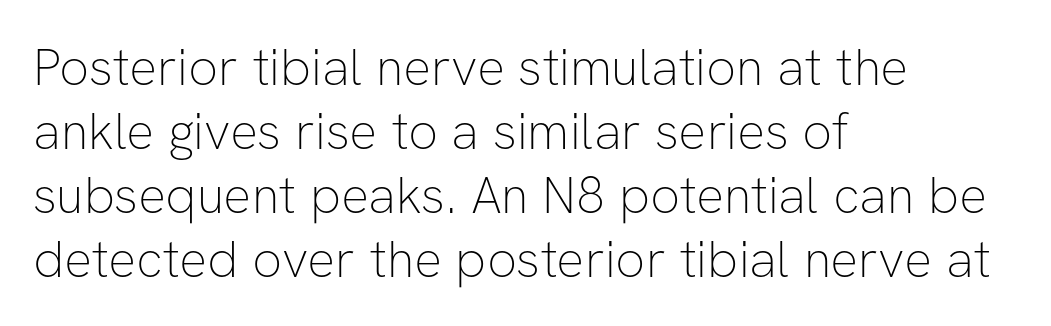
{"serif": "no", "italic": "no", "bold": "no", "weight": "thin", "width": "normal", "stroke_contrast": "low", "x_height": "medium", "monospaced": "no", "underline": "no", "align": "left", "line_spacing_ratio": 1.23, "letter_spacing": "normal", "letter_spacing_em": 0.0, "glyph_px": 52}
